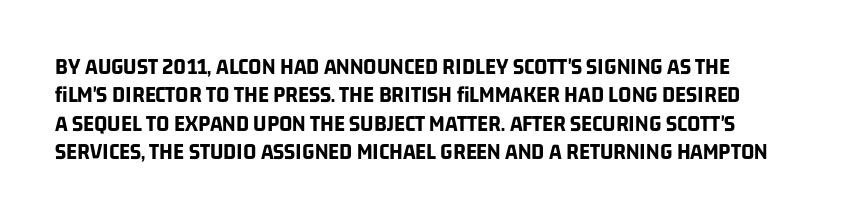
The image shows 23 px bold type; set left-aligned, line spacing 1.23x, normal letter spacing, not underlined.
